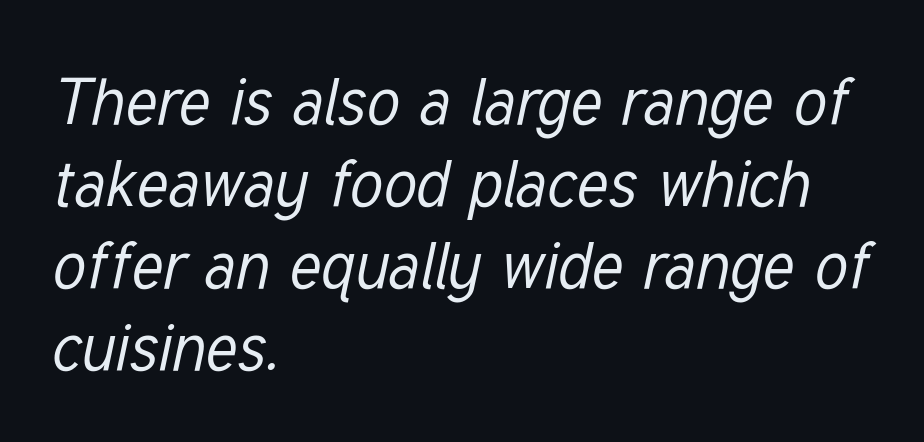
The image shows 65 px regular-weight, condensed type, italic (leaning right); set left-aligned, normal line spacing (1.26x), normal letter spacing, not underlined; low stroke contrast and a medium x-height.
